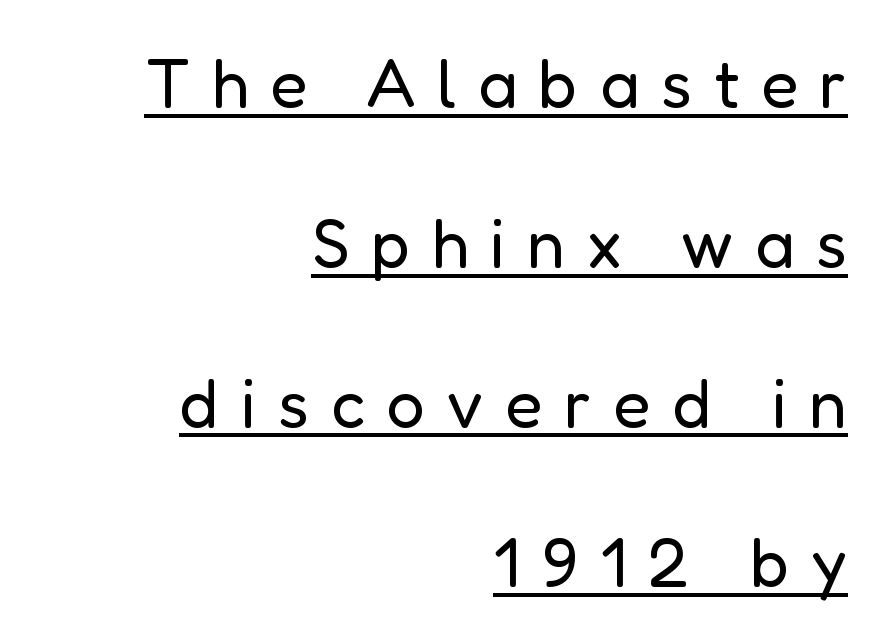
{"serif": "no", "italic": "no", "bold": "no", "weight": "regular", "width": "normal", "stroke_contrast": "low", "x_height": "medium", "monospaced": "no", "underline": "yes", "align": "right", "line_spacing": "loose", "line_spacing_ratio": 2.35, "letter_spacing": "wide", "letter_spacing_em": 0.32, "glyph_px": 68}
